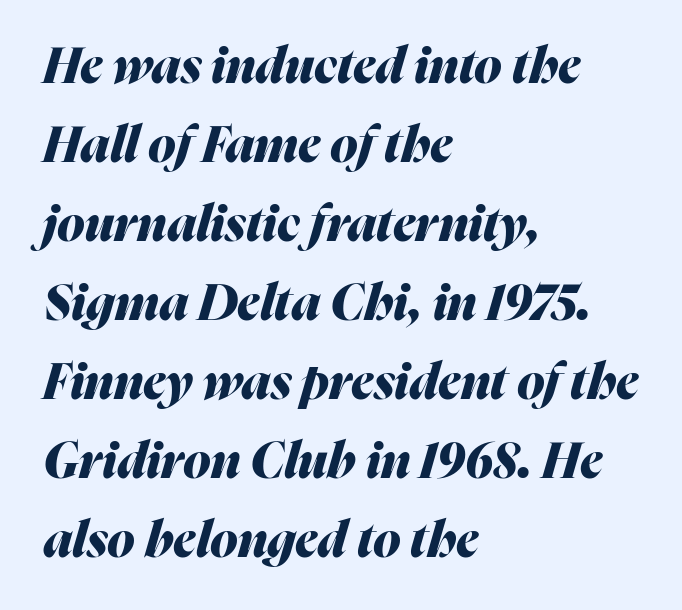
The image shows 50 px heavy type, italic (leaning right); set left-aligned, normal line spacing (1.58x), normal letter spacing, not underlined; medium stroke contrast and a medium x-height.
